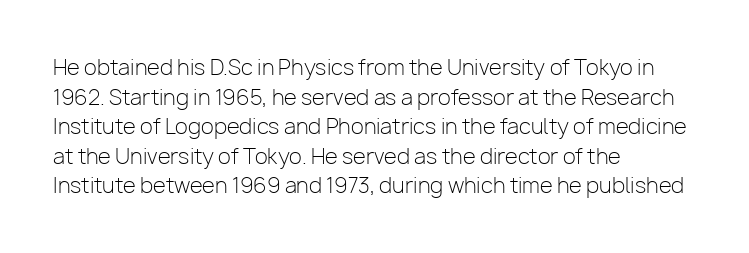
Q: Is the text bold? A: No.
Q: Is the text italic (slanted)? A: No, it is upright.
Q: Is the text underlined? A: No.
Q: How is the paragraph aligned? A: Left-aligned.
Q: Is the spacing between letters normal or unusually wide? A: Normal.
Q: Is the spacing between lines tight, normal or loose? A: Normal.
